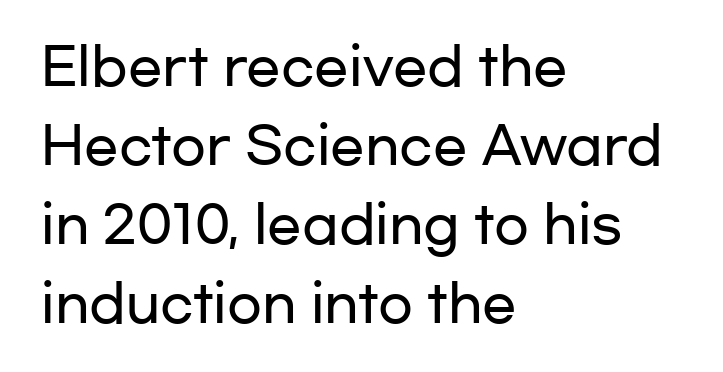
Note the varied advance widths — an 'i' is clearly narrower than an 'm'. These lines are composed in type without serifs. A bare baseline throughout the passage. The type sits square on the baseline with zero lean. Each new line begins a customary step beneath the previous one. There is no visible air inserted between adjacent glyphs.
